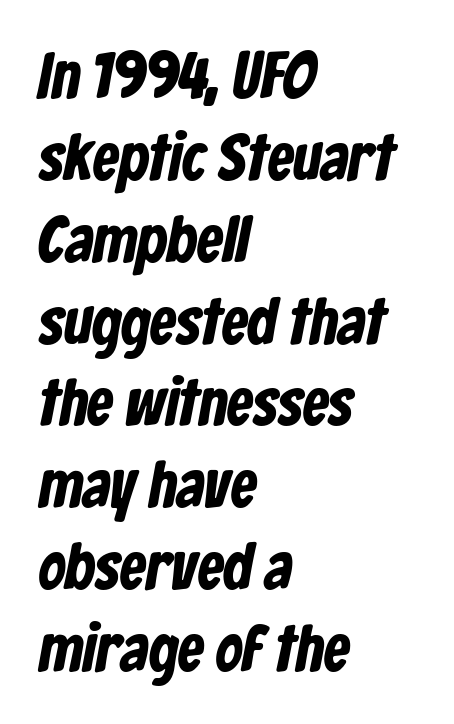
{"serif": "no", "width": "condensed", "stroke_contrast": "low", "x_height": "medium", "monospaced": "no", "underline": "no", "align": "left", "line_spacing_ratio": 1.24, "letter_spacing": "normal", "letter_spacing_em": 0.0, "glyph_px": 66}
